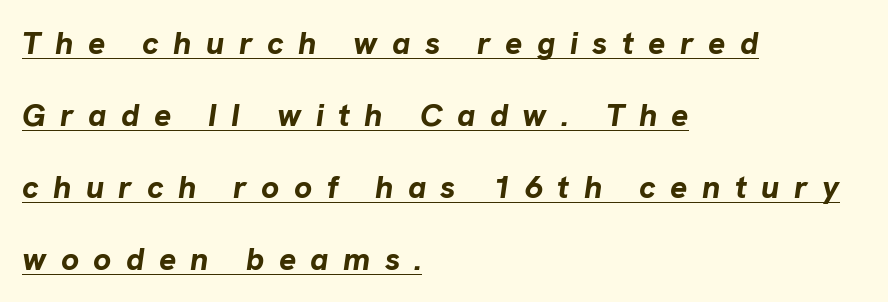
Q: Is the text bold? A: Yes.
Q: Is the text italic (slanted)? A: Yes, it leans right by about 8 degrees.
Q: Is the text underlined? A: Yes.
Q: How is the paragraph aligned? A: Left-aligned.
Q: Is the spacing between letters normal or unusually wide? A: Unusually wide.
Q: Is the spacing between lines tight, normal or loose? A: Loose.
Q: Width (condensed, normal, or wide)? A: Normal.
Q: Stroke contrast? A: Low.
Q: x-height? A: Medium.
Q: Monospaced? A: No.
